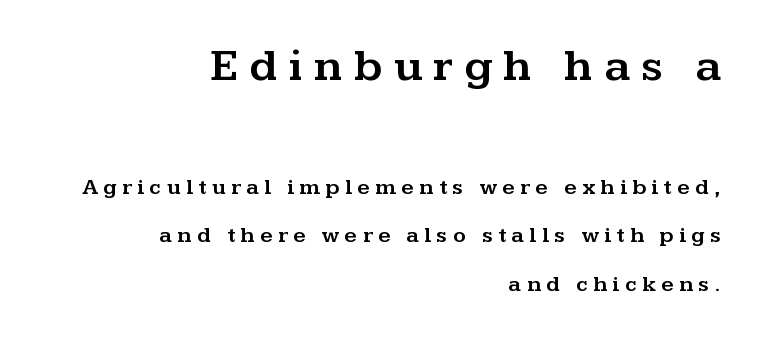
Q: Is the text italic (slanted)? A: No, it is upright.
Q: Is the typeface a serif or a sans-serif typeface? A: Serif.
Q: Is the text underlined? A: No.
Q: How is the paragraph aligned? A: Right-aligned.
Q: Is the spacing between letters normal or unusually wide? A: Unusually wide.
Q: Is the spacing between lines tight, normal or loose? A: Loose.
Q: Which block of text is set in a larger size, the first (top) or the second (bottom)? A: The first (top) one.
Q: Width (condensed, normal, or wide)? A: Wide.
Q: Stroke contrast? A: Medium.
Q: x-height? A: Medium.
Q: Monospaced? A: No.
